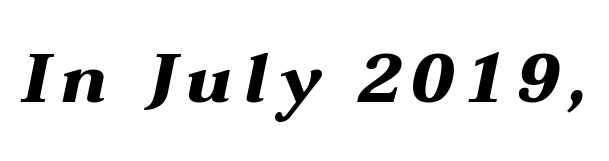
Q: Is the text bold? A: Yes.
Q: Is the text italic (slanted)? A: Yes, it leans right by about 12 degrees.
Q: Is the text underlined? A: No.
Q: Width (condensed, normal, or wide)? A: Wide.
Q: Stroke contrast? A: Medium.
Q: x-height? A: Medium.
Q: Monospaced? A: No.
